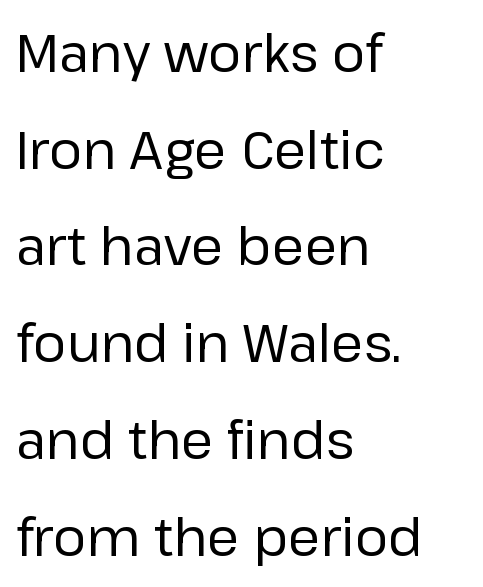
{"serif": "no", "italic": "no", "bold": "no", "weight": "regular", "width": "normal", "stroke_contrast": "low", "x_height": "medium", "monospaced": "no", "underline": "no", "align": "left", "line_spacing_ratio": 1.86, "letter_spacing": "normal", "letter_spacing_em": 0.0, "glyph_px": 52}
